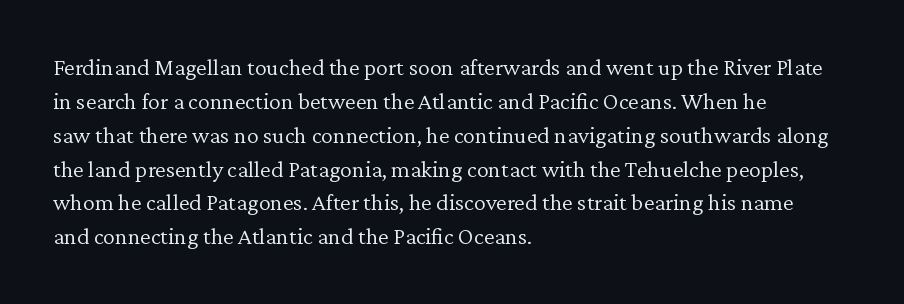
Q: Is the text bold? A: No.
Q: Is the text italic (slanted)? A: No, it is upright.
Q: Is the text underlined? A: No.
Q: How is the paragraph aligned? A: Left-aligned.
Q: Is the spacing between letters normal or unusually wide? A: Normal.
Q: Is the spacing between lines tight, normal or loose? A: Normal.
